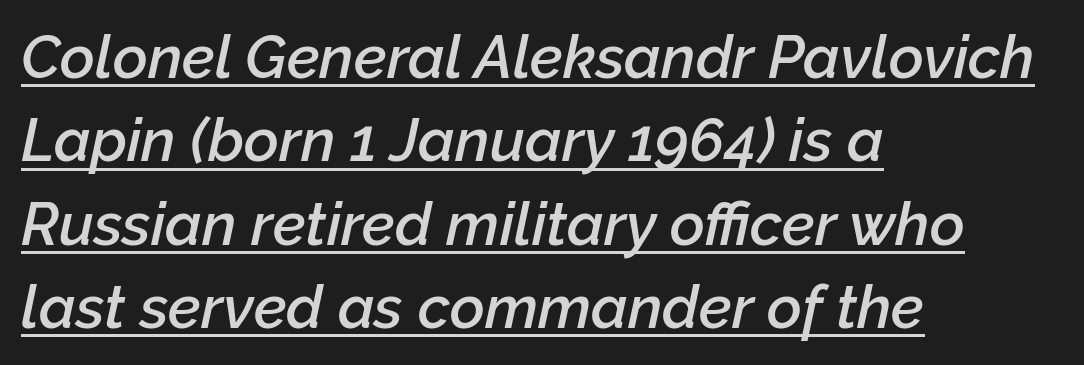
The image shows 60 px semibold type, italic (leaning right); set left-aligned, normal line spacing (1.39x), normal letter spacing, underlined; low stroke contrast and a medium x-height.
